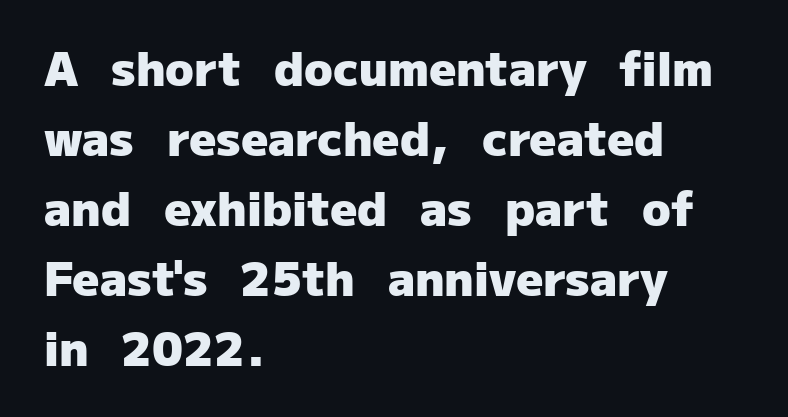
{"serif": "no", "italic": "no", "bold": "yes", "weight": "heavy", "width": "normal", "stroke_contrast": "low", "x_height": "medium", "monospaced": "no", "underline": "no", "align": "left", "line_spacing": "normal", "line_spacing_ratio": 1.49, "letter_spacing": "normal", "letter_spacing_em": 0.0, "glyph_px": 47}
